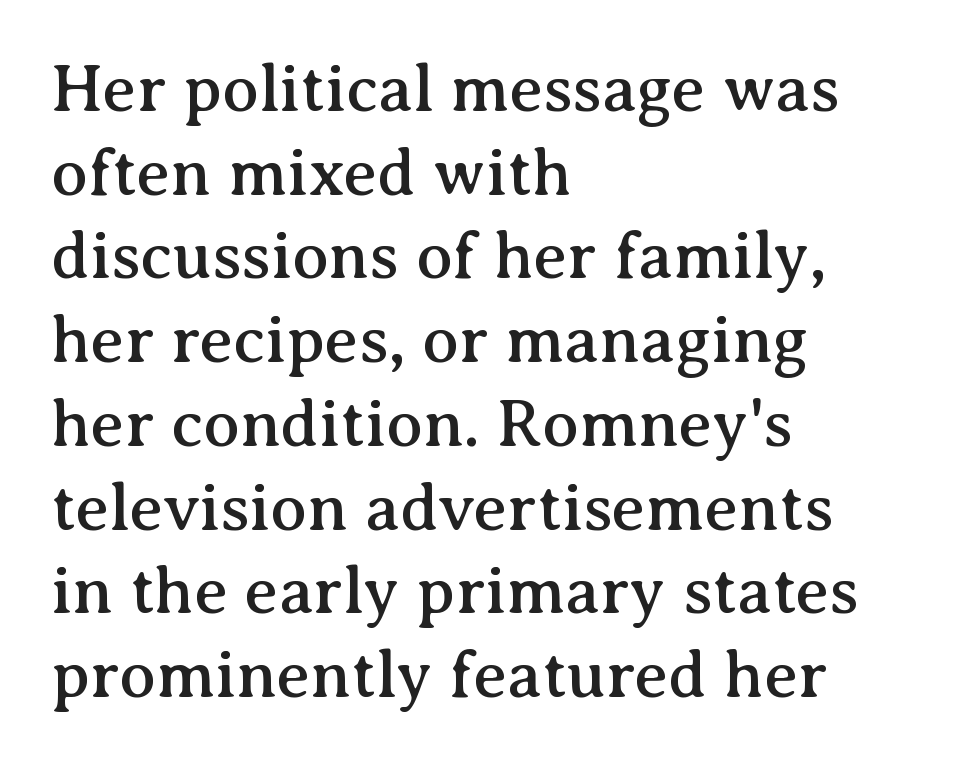
The letters stand upright; this is a roman face. The space beneath each line is pristine and unruled. Does extra space separate the letters? No, they use regular spacing. The typeface chosen for these lines features serifs.
